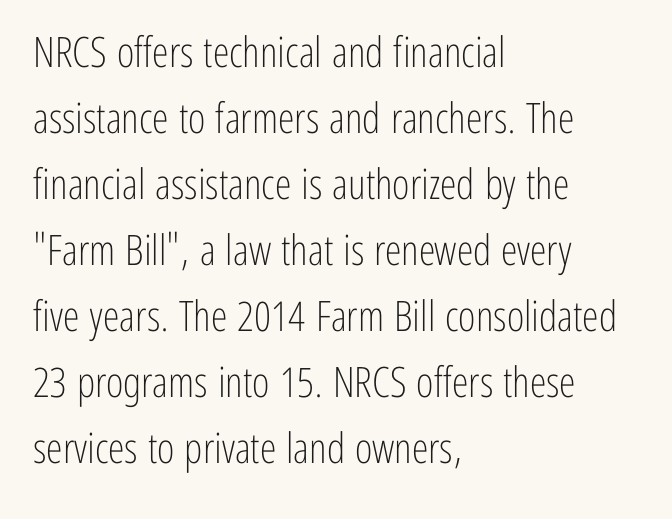
The rendering anchors every line to the left-hand side. What kind of face is this? One without serifs — a sans. Letters rest on an invisible, unmarked baseline. The designer left line spacing at the default. The face used here is rendered with its standard letterfit. Posture: vertical.
